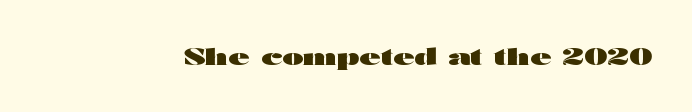
Notice how thick the strokes are: this is what a full bold looks like. In terms of letterspacing, this is plain default setting. The specimen omits any rule beneath the text block's lines. The lettering stays uniformly vertical, giving the passage a roman look.
